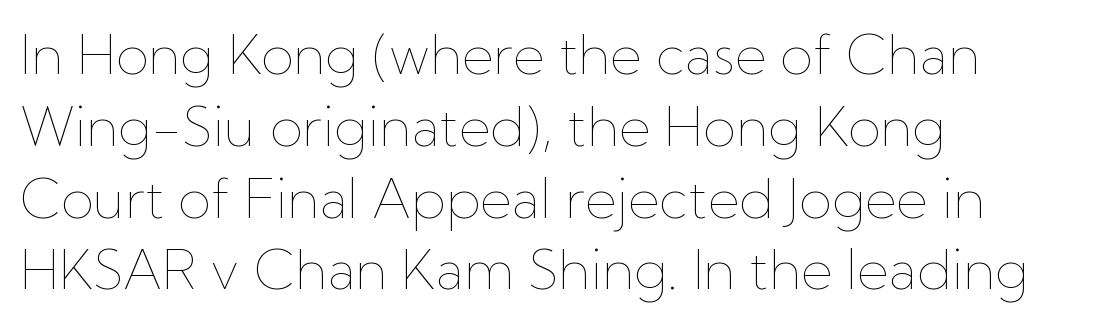
{"italic": "no", "bold": "no", "weight": "thin", "width": "normal", "stroke_contrast": "low", "x_height": "medium", "monospaced": "no", "underline": "no", "align": "left", "line_spacing": "normal", "line_spacing_ratio": 1.33, "letter_spacing": "normal", "letter_spacing_em": 0.0, "glyph_px": 54}
